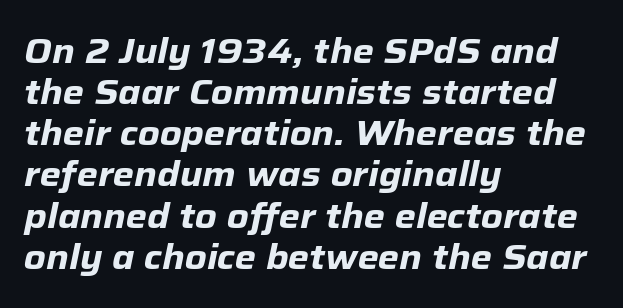
If you drew a line through each stem, it would be angled. Does extra space separate the letters? No, they use regular spacing. The rendering uses a bold face; every stroke is thick and dark. Rule under the text: the space is simply empty. Reading down the block, your eye returns to a fixed left position each line. Character widths vary here, with narrow letters taking less room than wide ones.
